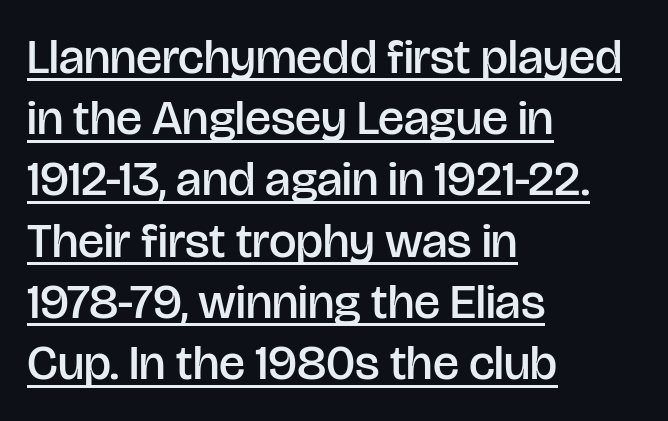
The image shows 49 px semibold sans-serif type, upright; set left-aligned, normal line spacing (1.25x), normal letter spacing, underlined; low stroke contrast and a large x-height.
